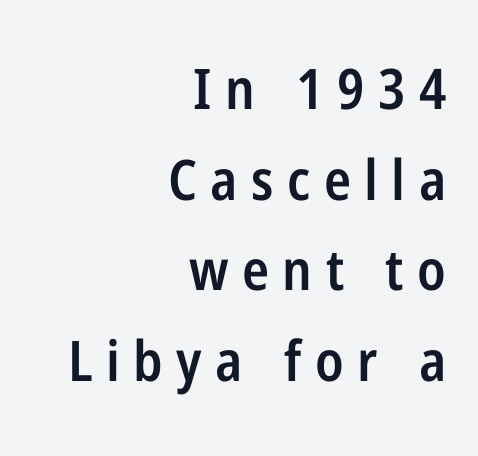
Q: Is the text bold? A: Semi-bold.
Q: Is the text italic (slanted)? A: No, it is upright.
Q: Is the typeface a serif or a sans-serif typeface? A: Sans-serif.
Q: Is the text underlined? A: No.
Q: How is the paragraph aligned? A: Right-aligned.
Q: Is the spacing between letters normal or unusually wide? A: Unusually wide.
Q: Is the spacing between lines tight, normal or loose? A: Normal.
Q: Width (condensed, normal, or wide)? A: Condensed.
Q: Stroke contrast? A: Low.
Q: x-height? A: Medium.
Q: Monospaced? A: No.
